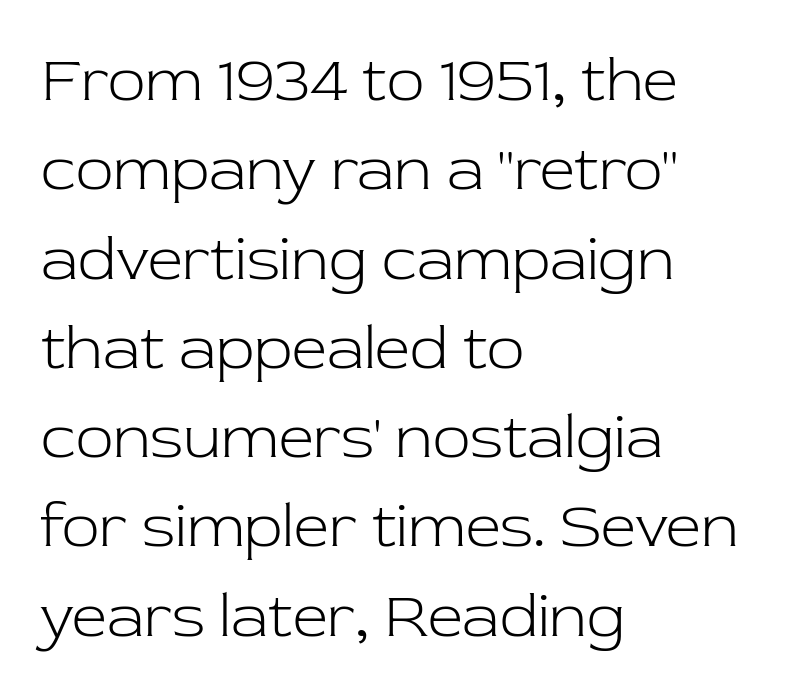
{"serif": "yes", "italic": "no", "bold": "no", "weight": "light", "width": "normal", "stroke_contrast": "low", "x_height": "medium", "monospaced": "no", "underline": "no", "align": "left", "line_spacing": "normal", "line_spacing_ratio": 1.44, "letter_spacing": "normal", "letter_spacing_em": 0.0, "glyph_px": 62}
